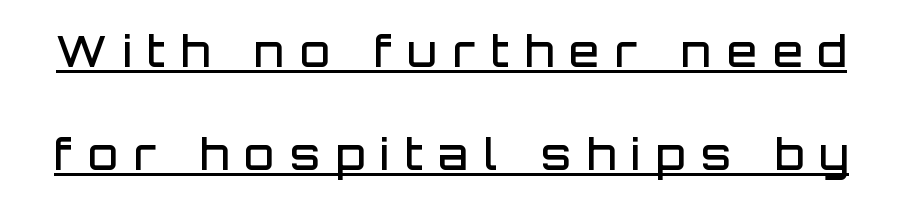
Q: Is the text bold? A: Semi-bold.
Q: Is the text italic (slanted)? A: No, it is upright.
Q: Is the typeface a serif or a sans-serif typeface? A: Sans-serif.
Q: Is the text underlined? A: Yes.
Q: Is the spacing between letters normal or unusually wide? A: Unusually wide.
Q: Is the spacing between lines tight, normal or loose? A: Loose.
Q: Width (condensed, normal, or wide)? A: Normal.
Q: Stroke contrast? A: Low.
Q: x-height? A: Large.
Q: Monospaced? A: No.
